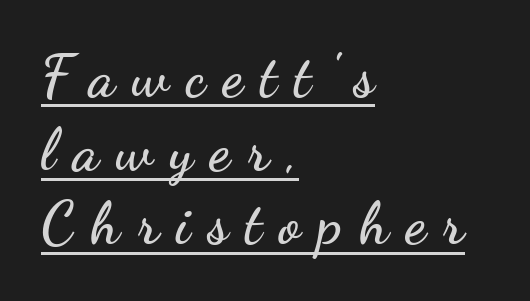
{"serif": "no", "width": "wide", "stroke_contrast": "low", "x_height": "small", "monospaced": "no", "underline": "yes", "align": "left", "line_spacing": "normal", "line_spacing_ratio": 1.27, "letter_spacing": "wide", "letter_spacing_em": 0.3, "glyph_px": 58}
